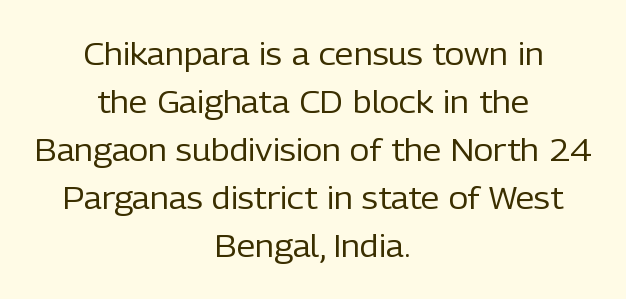
The typesetter chose a symmetrical, centered arrangement here. A typesetter would call this proportional, since set widths differ per character. Posture: upright roman. Caption: standard tracking, unaltered. This sample keeps an unexceptional amount of space between lines.
